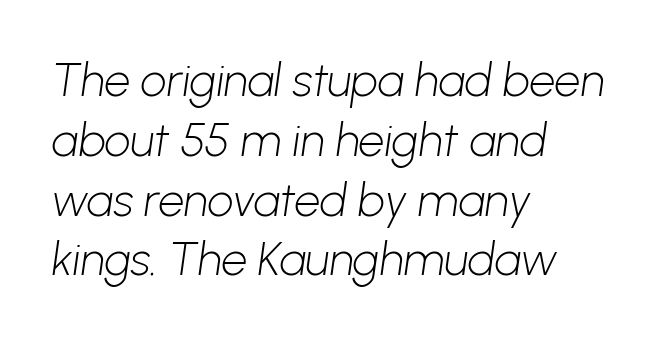
The image shows 46 px light sans-serif type; set left-aligned, normal line spacing (1.3x), normal letter spacing, not underlined; low stroke contrast and a medium x-height.
